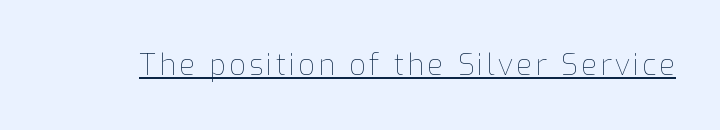
Each letter keeps its own natural width here, so spacing adapts to shape. The strokes are not fattened; the text isn't bold. Looks like someone drew a line under every word here. Upright lettering throughout.
